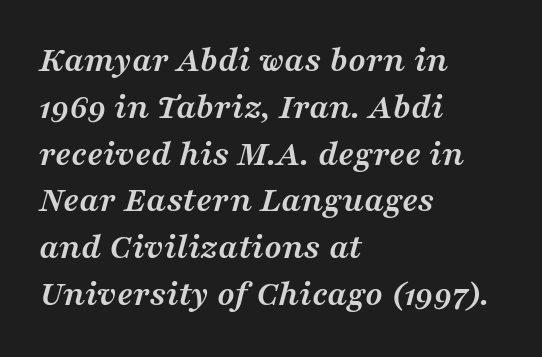
{"serif": "yes", "italic": "yes", "lean": "right", "slant_degrees": 16, "bold": "yes", "weight": "semibold", "width": "wide", "stroke_contrast": "medium", "x_height": "medium", "monospaced": "no", "underline": "no", "align": "left", "line_spacing": "normal", "line_spacing_ratio": 1.3, "letter_spacing": "normal", "letter_spacing_em": 0.0, "glyph_px": 36}
